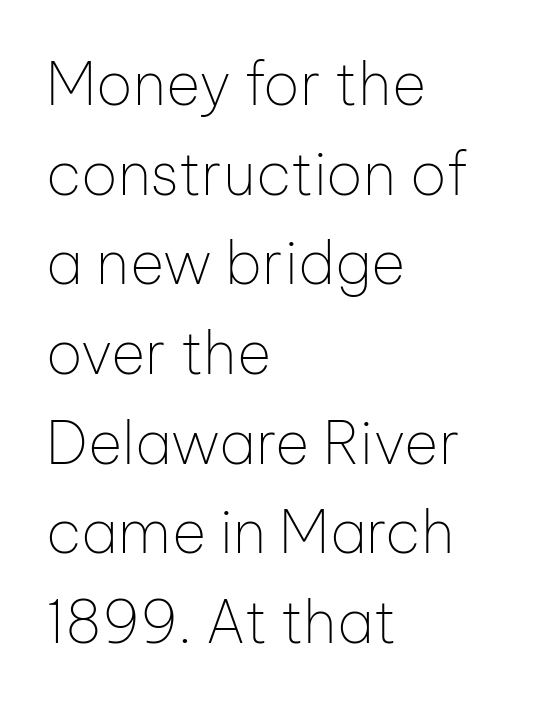
Heaviness? Minimal to ordinary, like unemphasized prose. Vertical strokes here are truly vertical. Glyph-to-glyph distance matches everyday printed text. You could not count columns in this text — the font is proportionally spaced. Notice how descenders clear the ascenders below comfortably — that's standard leading. Look at the bottom of the vertical strokes: they stop flat, with no serifs.
